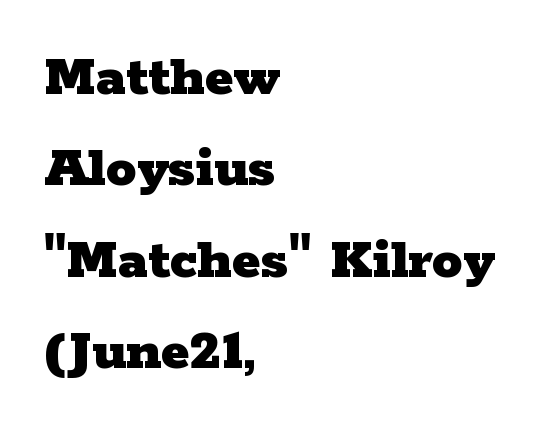
The image shows 61 px heavy, wide serif type, upright; set left-aligned, normal line spacing (1.5x), normal letter spacing, not underlined; low stroke contrast and a medium x-height.
